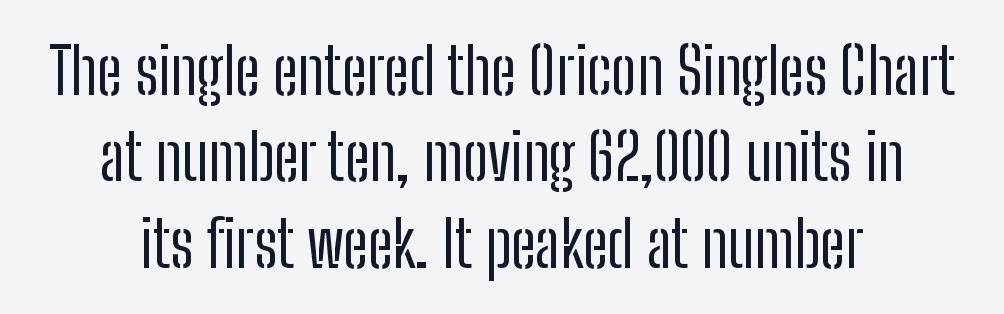
The image shows 64 px regular-weight, condensed sans-serif type, upright; set normal line spacing (1.35x), normal letter spacing, not underlined; low stroke contrast and a medium x-height.
